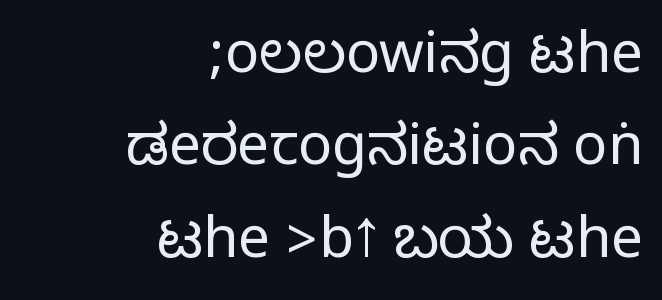
One-word summary of the alignment: right. A typesetter would call this leading conventional body-copy spacing. These lines keep a tight, regular rhythm from letter to letter. Bare-footed words on every line.
